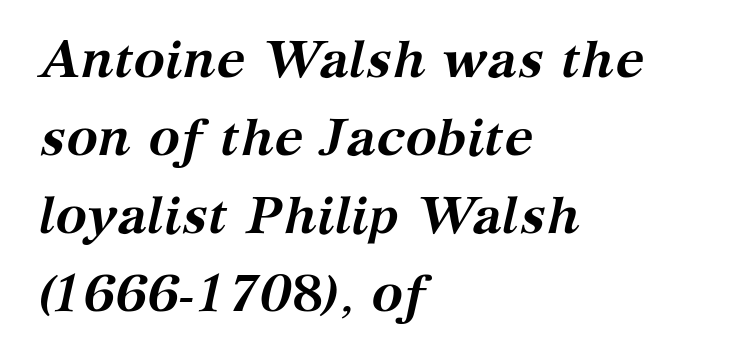
The image shows 53 px semibold serif type, italic (leaning right); set left-aligned, normal line spacing (1.47x), normal letter spacing, not underlined; medium stroke contrast and a medium x-height.
